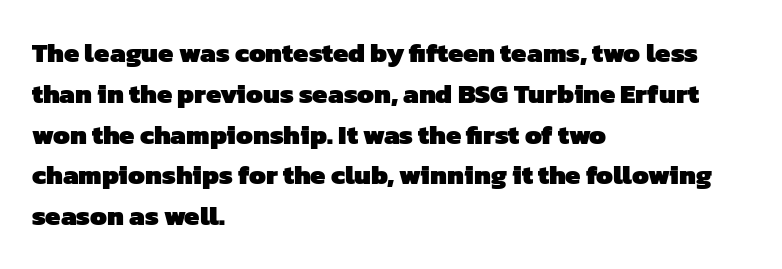
The image shows 27 px bold type; set left-aligned, normal line spacing (1.51x), normal letter spacing, not underlined.
